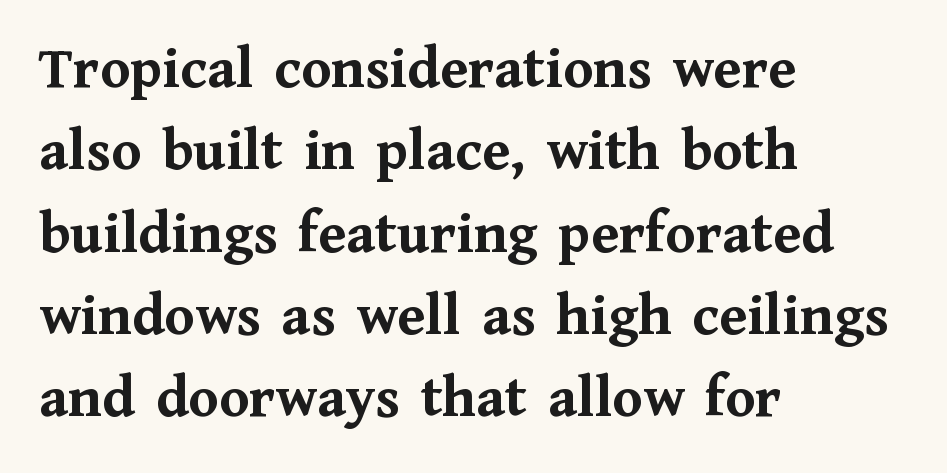
Q: Is the text bold? A: Yes.
Q: Is the text italic (slanted)? A: No, it is upright.
Q: Is the typeface a serif or a sans-serif typeface? A: Serif.
Q: Is the text underlined? A: No.
Q: How is the paragraph aligned? A: Left-aligned.
Q: Is the spacing between letters normal or unusually wide? A: Normal.
Q: Is the spacing between lines tight, normal or loose? A: Normal.
Q: Width (condensed, normal, or wide)? A: Normal.
Q: Stroke contrast? A: Medium.
Q: x-height? A: Medium.
Q: Monospaced? A: No.
